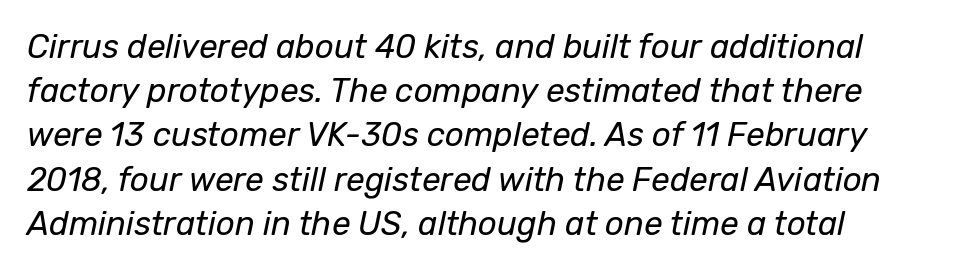
Q: Is the text bold? A: No.
Q: Is the text italic (slanted)? A: Yes, it leans right by about 12 degrees.
Q: Is the text underlined? A: No.
Q: Is the spacing between letters normal or unusually wide? A: Normal.
Q: Is the spacing between lines tight, normal or loose? A: Normal.
Q: Width (condensed, normal, or wide)? A: Normal.
Q: Stroke contrast? A: Low.
Q: x-height? A: Medium.
Q: Monospaced? A: No.
